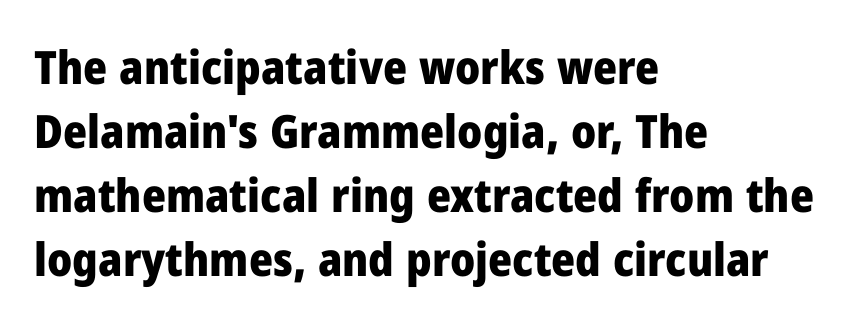
Short note: letters normally spaced. A typesetter would mark this as roman, not italic. In terms of letterform style, serifs are entirely absent. Varying glyph widths throughout — classic text-font behaviour. Regular leading. Line starts are locked; line ends wander.
